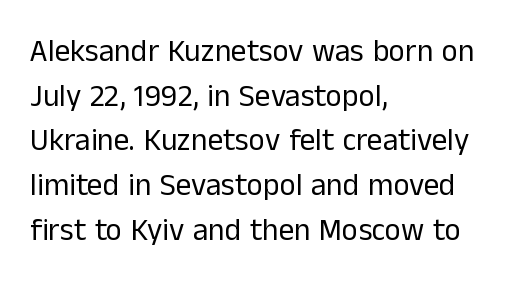
{"serif": "no", "italic": "no", "bold": "no", "weight": "regular", "width": "normal", "stroke_contrast": "low", "x_height": "medium", "monospaced": "no", "underline": "no", "align": "left", "line_spacing": "normal", "line_spacing_ratio": 1.44, "letter_spacing": "normal", "letter_spacing_em": 0.0, "glyph_px": 31}
